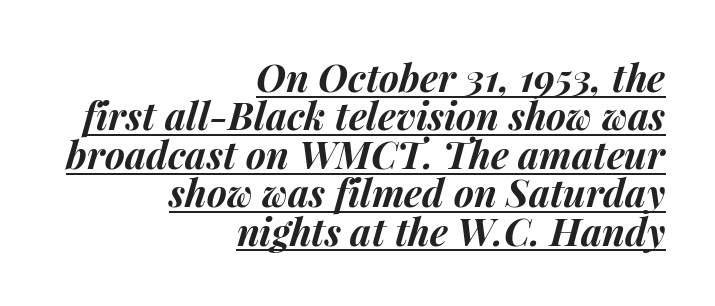
The image shows 38 px bold type, italic (leaning right); set right-aligned, tight line spacing (1.01x), normal letter spacing, underlined; medium stroke contrast and a medium x-height.
